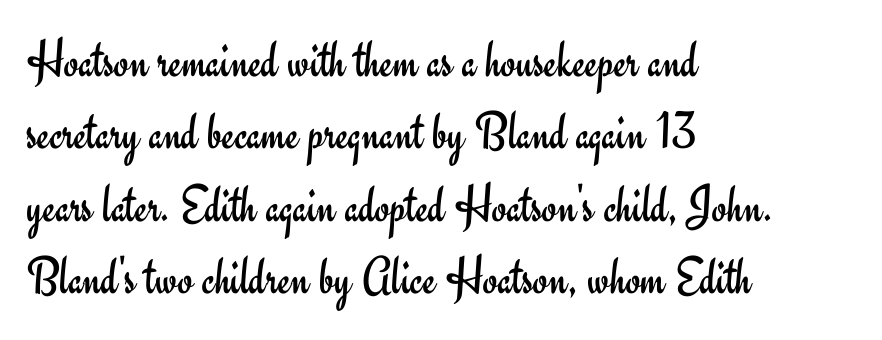
Q: Is the text bold? A: No.
Q: Is the text italic (slanted)? A: Yes.
Q: Is the typeface a serif or a sans-serif typeface? A: Sans-serif.
Q: Is the text underlined? A: No.
Q: How is the paragraph aligned? A: Left-aligned.
Q: Is the spacing between letters normal or unusually wide? A: Normal.
Q: Is the spacing between lines tight, normal or loose? A: Normal.
Q: Width (condensed, normal, or wide)? A: Normal.
Q: Stroke contrast? A: Low.
Q: x-height? A: Small.
Q: Monospaced? A: No.
